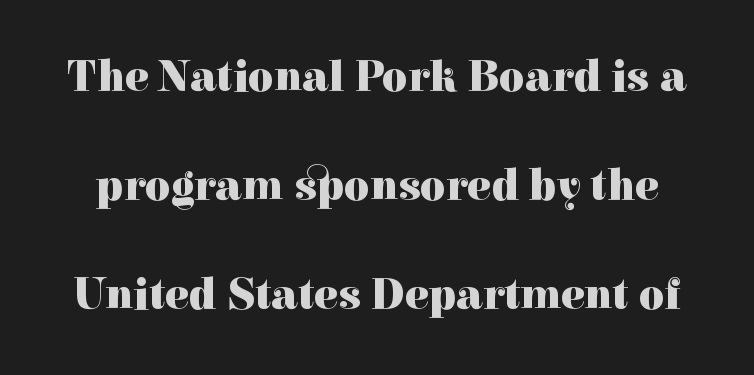
Upright lettering throughout. Yep, those are serifs on the letters. The string is rendered with underlining switched off. The rendering uses natural spacing where letterforms have individual widths. Plenty of ink on the page — the face is bold.
